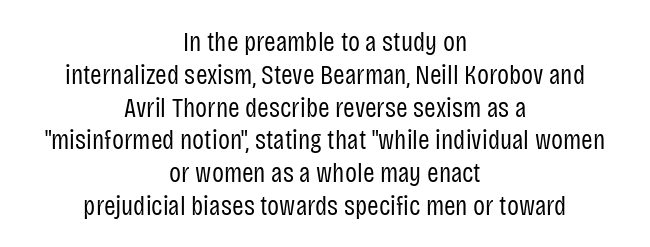
{"serif": "no", "italic": "no", "bold": "no", "weight": "regular", "width": "condensed", "stroke_contrast": "low", "x_height": "large", "monospaced": "no", "underline": "no", "align": "center", "line_spacing_ratio": 1.17, "letter_spacing": "normal", "letter_spacing_em": 0.0, "glyph_px": 28}
